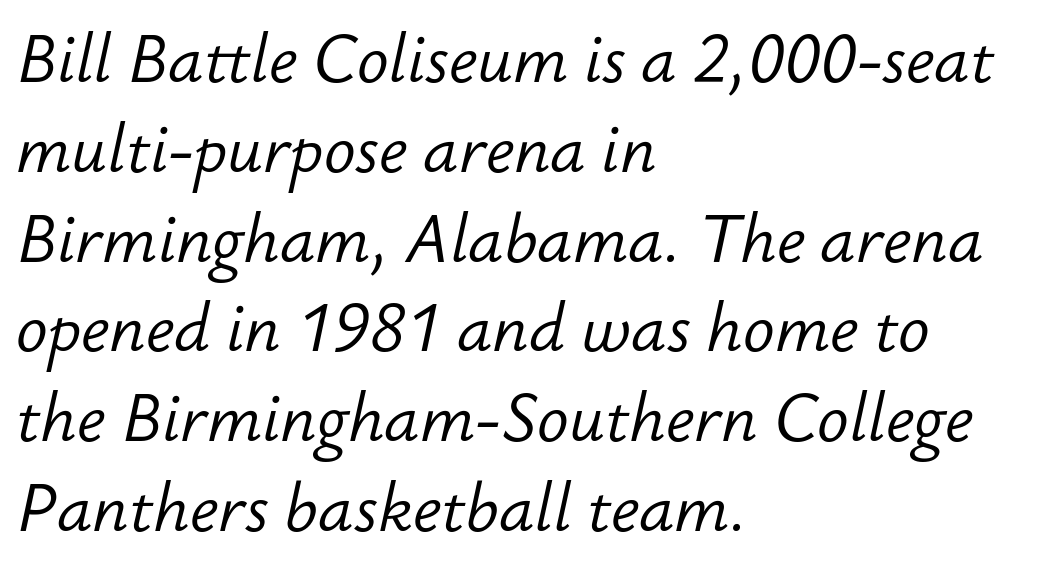
The image shows 66 px light type, italic (leaning right); set left-aligned, normal line spacing (1.36x), normal letter spacing, not underlined; low stroke contrast and a small x-height.
